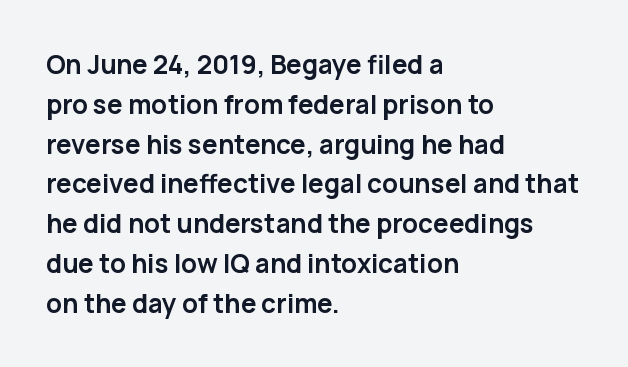
The image shows 26 px bold type, upright; set left-aligned, normal line spacing (1.53x), normal letter spacing, not underlined.
